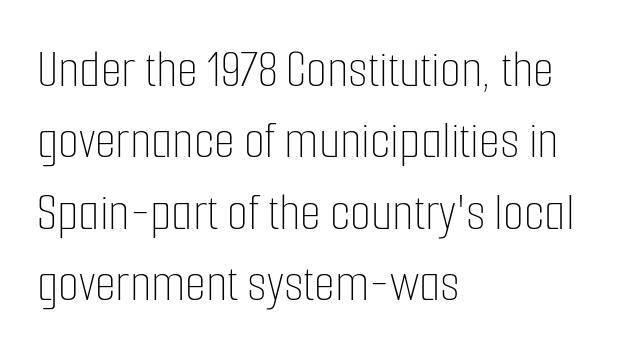
The image shows 54 px thin, condensed type, upright; set left-aligned, normal line spacing (1.32x), normal letter spacing, not underlined; low stroke contrast and a medium x-height.
